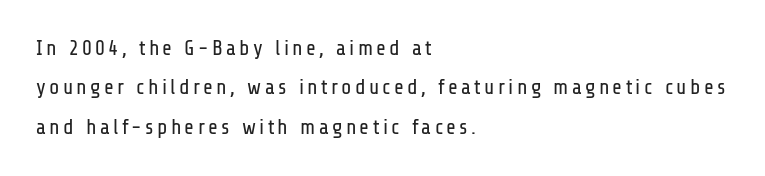
The image shows 21 px text type, upright; set left-aligned, line spacing 1.88x, not underlined.
